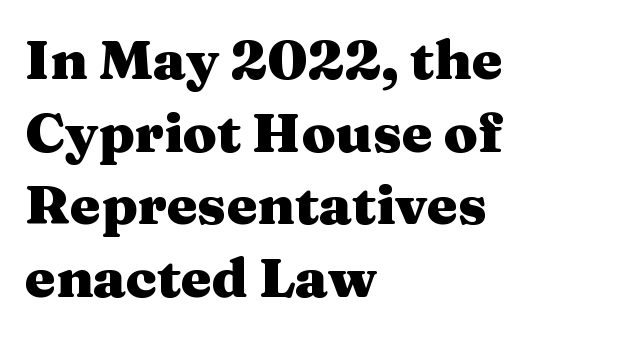
Does the leading feel generous? No, just average. The rendering uses natural spacing where letterforms have individual widths. Do the letters lean? They stand straight. Alignment: flush left. The tracking reads as untouched default to a designer's eye. Only glyphs here, with clear space below each row.
